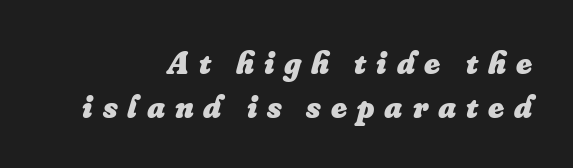
{"italic": "yes", "lean": "right", "slant_degrees": 16, "bold": "yes", "weight": "heavy", "width": "normal", "stroke_contrast": "low", "x_height": "small", "monospaced": "no", "underline": "no", "align": "right", "line_spacing": "normal", "line_spacing_ratio": 1.32, "letter_spacing": "wide", "letter_spacing_em": 0.3, "glyph_px": 33}
